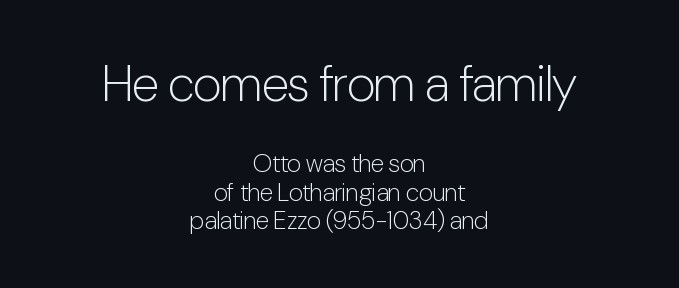
The image shows 50 px light, condensed sans-serif type, upright; set centered, tight line spacing (1.13x), normal letter spacing, not underlined; the first (top) block is 2.0x larger; low stroke contrast and a medium x-height.
